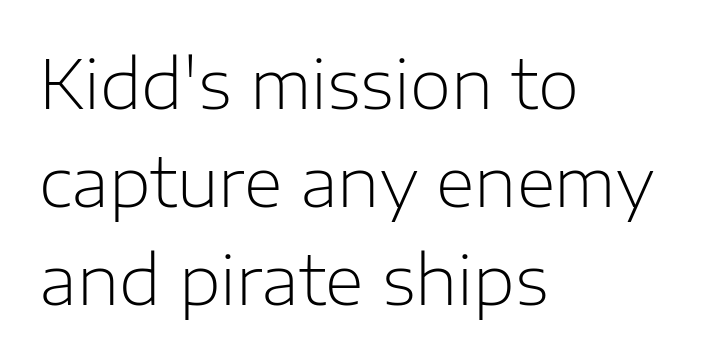
Q: Is the text bold? A: No.
Q: Is the text italic (slanted)? A: No, it is upright.
Q: Is the typeface a serif or a sans-serif typeface? A: Sans-serif.
Q: Is the text underlined? A: No.
Q: How is the paragraph aligned? A: Left-aligned.
Q: Is the spacing between letters normal or unusually wide? A: Normal.
Q: Is the spacing between lines tight, normal or loose? A: Normal.
Q: Width (condensed, normal, or wide)? A: Normal.
Q: Stroke contrast? A: Low.
Q: x-height? A: Medium.
Q: Monospaced? A: No.
